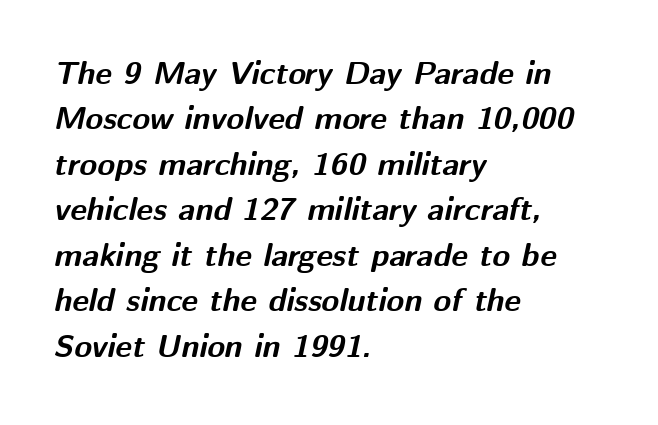
The zone under the glyphs is completely vacant. Tracking value appears to be zero — textbook default spacing. Summary of vertical rhythm: regular, with standard interline spacing. You could not count columns in this text — the font is proportionally spaced. Notice how the passage keeps a crisp vertical edge on the left only.
